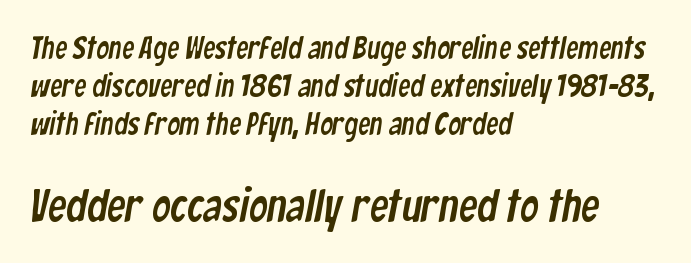
Q: Is the typeface a serif or a sans-serif typeface? A: Sans-serif.
Q: Is the text underlined? A: No.
Q: How is the paragraph aligned? A: Left-aligned.
Q: Is the spacing between letters normal or unusually wide? A: Normal.
Q: Which block of text is set in a larger size, the first (top) or the second (bottom)? A: The second (bottom) one.
Q: Width (condensed, normal, or wide)? A: Condensed.
Q: Stroke contrast? A: Low.
Q: x-height? A: Medium.
Q: Monospaced? A: No.
